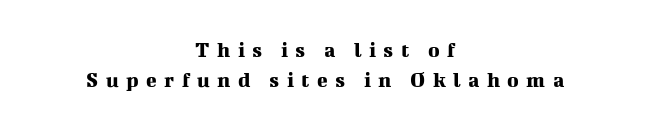
Q: Is the text italic (slanted)? A: No, it is upright.
Q: Is the text underlined? A: No.
Q: How is the paragraph aligned? A: Centered.
Q: Is the spacing between letters normal or unusually wide? A: Unusually wide.
Q: Is the spacing between lines tight, normal or loose? A: Normal.
